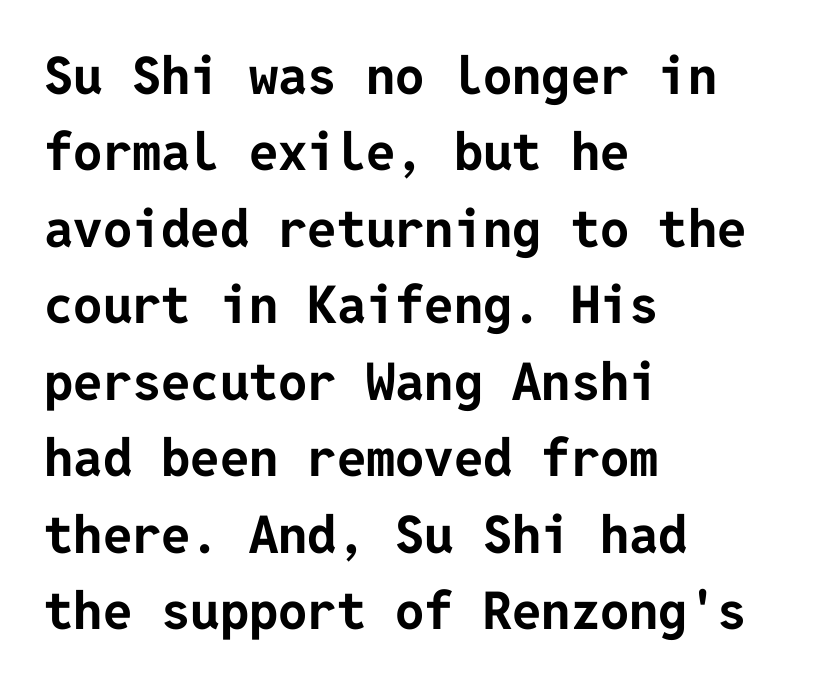
The letters carry no serifs — their stems end cleanly without finishing strokes. These lines carry a lot of weight — the face is fully bold. Where is the straight margin? On the left. Posture: upright roman.
